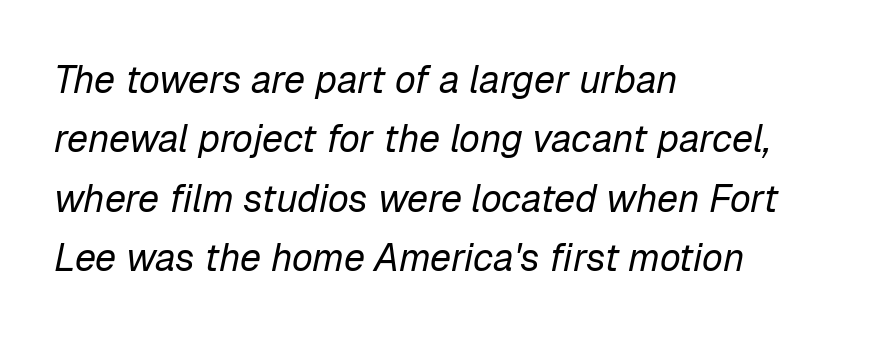
The image shows 38 px regular-weight type, italic (leaning right); set left-aligned, normal line spacing (1.56x), normal letter spacing, not underlined; low stroke contrast and a medium x-height.
